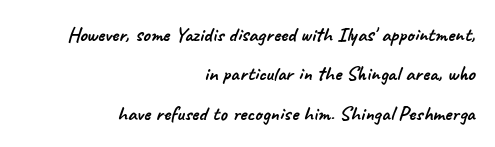
The letterforms sit shoulder to shoulder at normal distance. Compared with a flush-left layout, this one pins lines to the opposite, right side. Quick note: underline off.
